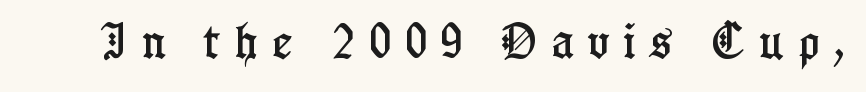
{"serif": "yes", "italic": "no", "width": "condensed", "stroke_contrast": "low", "x_height": "medium", "monospaced": "no", "underline": "no", "letter_spacing": "wide", "letter_spacing_em": 0.39, "glyph_px": 38}
